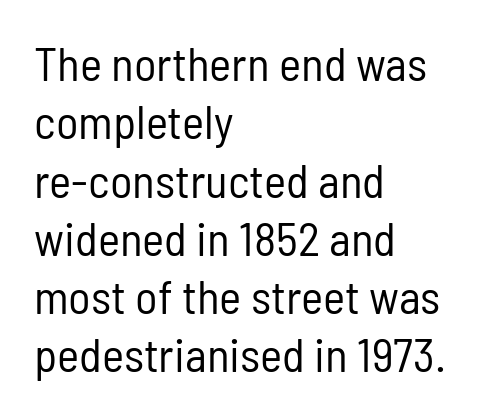
The image shows 47 px regular-weight, condensed sans-serif type, upright; set left-aligned, line spacing 1.24x, normal letter spacing, not underlined; low stroke contrast and a medium x-height.
